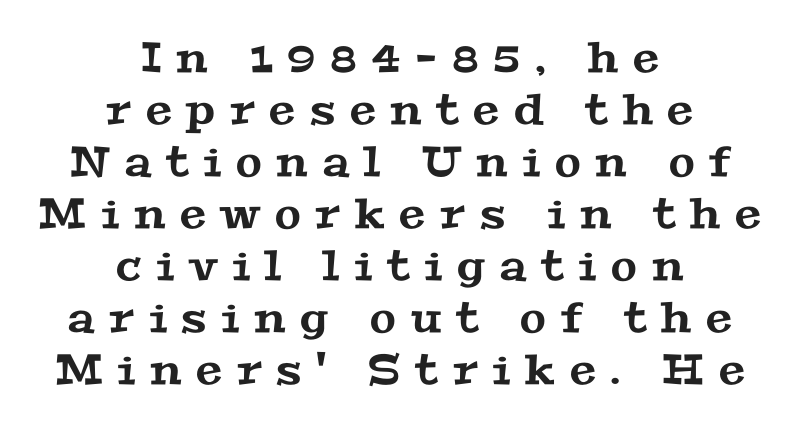
Q: Is the typeface a serif or a sans-serif typeface? A: Serif.
Q: Is the text underlined? A: No.
Q: How is the paragraph aligned? A: Centered.
Q: Is the spacing between letters normal or unusually wide? A: Unusually wide.
Q: Width (condensed, normal, or wide)? A: Wide.
Q: Stroke contrast? A: Medium.
Q: x-height? A: Medium.
Q: Monospaced? A: No.
